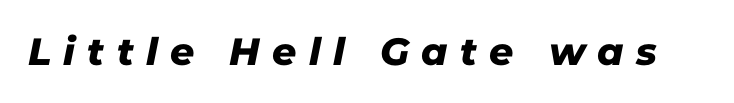
{"serif": "no", "width": "normal", "stroke_contrast": "low", "x_height": "medium", "monospaced": "no", "underline": "no", "letter_spacing": "wide", "letter_spacing_em": 0.32, "glyph_px": 38}
